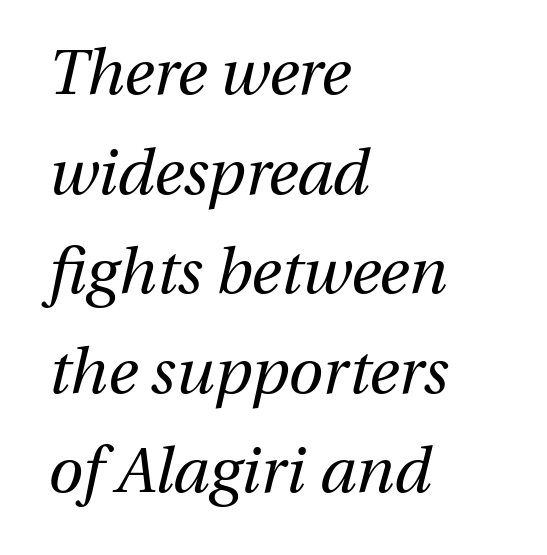
Q: Is the text bold? A: No.
Q: Is the text italic (slanted)? A: Yes, it leans right by about 13 degrees.
Q: Is the text underlined? A: No.
Q: How is the paragraph aligned? A: Left-aligned.
Q: Is the spacing between letters normal or unusually wide? A: Normal.
Q: Is the spacing between lines tight, normal or loose? A: Normal.
Q: Width (condensed, normal, or wide)? A: Normal.
Q: Stroke contrast? A: Medium.
Q: x-height? A: Medium.
Q: Monospaced? A: No.
